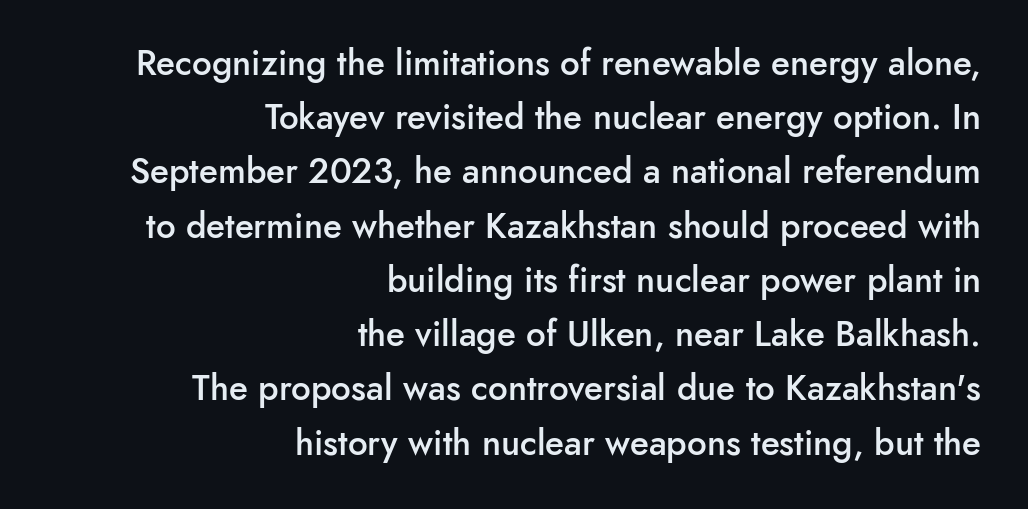
The image shows 35 px semibold sans-serif type, upright; set right-aligned, normal line spacing (1.55x), normal letter spacing, not underlined; low stroke contrast and a small x-height.
